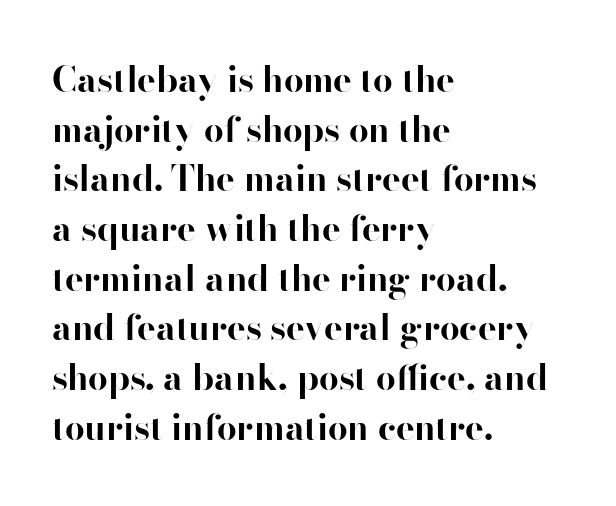
The image shows 35 px bold sans-serif type, upright; set left-aligned, normal line spacing (1.42x), normal letter spacing, not underlined; high stroke contrast and a small x-height.
